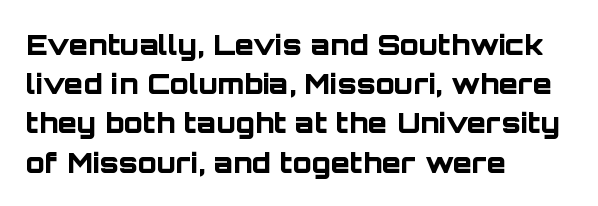
{"serif": "no", "italic": "no", "bold": "yes", "weight": "bold", "width": "normal", "stroke_contrast": "low", "x_height": "large", "monospaced": "no", "underline": "no", "align": "left", "line_spacing": "normal", "line_spacing_ratio": 1.4, "letter_spacing": "normal", "letter_spacing_em": 0.0, "glyph_px": 28}
